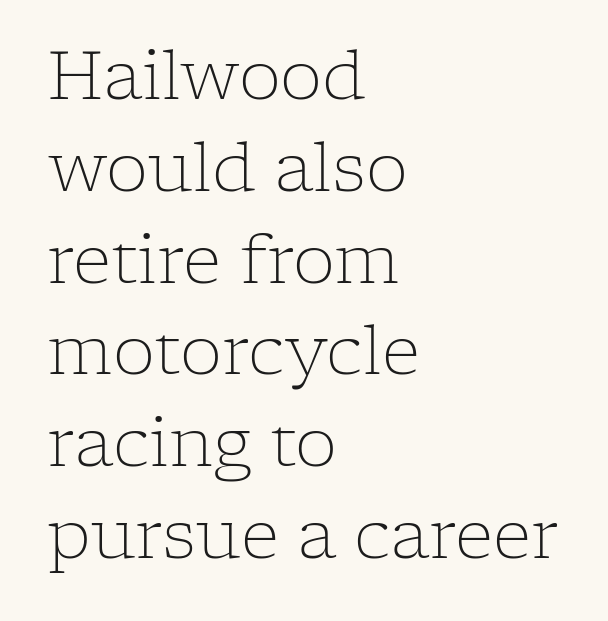
Regarding serifs, this sample has them. Rows of type keep a routine distance in the vertical direction. Nobody touched the tracking dial on this one. Heft: none added — not bold. Every character sits straight up, as roman type does.
